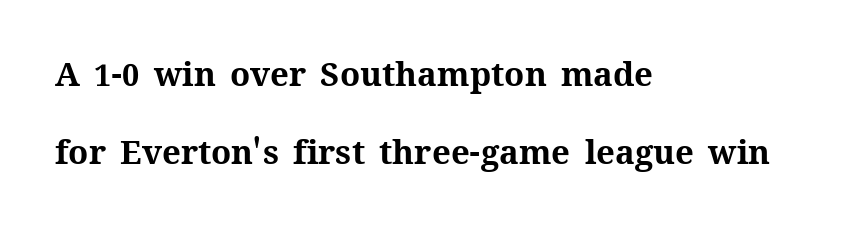
The image shows 33 px bold type, upright; set left-aligned, loose line spacing (2.35x), normal letter spacing, not underlined; medium stroke contrast and a medium x-height.
